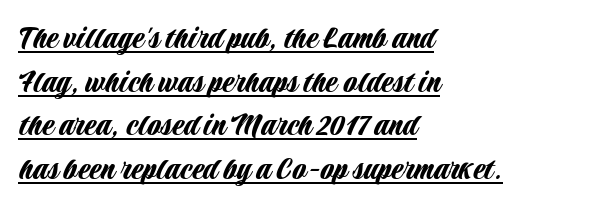
Q: Is the text italic (slanted)? A: Yes.
Q: Is the typeface a serif or a sans-serif typeface? A: Sans-serif.
Q: Is the text underlined? A: Yes.
Q: How is the paragraph aligned? A: Left-aligned.
Q: Is the spacing between letters normal or unusually wide? A: Normal.
Q: Is the spacing between lines tight, normal or loose? A: Normal.
Q: Width (condensed, normal, or wide)? A: Condensed.
Q: Stroke contrast? A: Low.
Q: x-height? A: Large.
Q: Monospaced? A: No.
